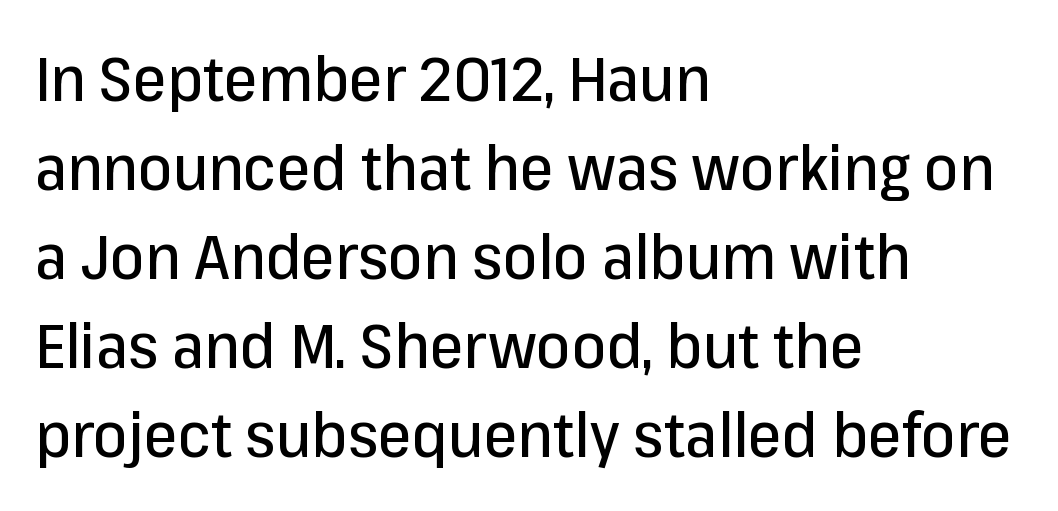
{"serif": "no", "italic": "no", "width": "normal", "stroke_contrast": "low", "x_height": "medium", "monospaced": "no", "underline": "no", "align": "left", "line_spacing": "normal", "line_spacing_ratio": 1.46, "letter_spacing": "normal", "letter_spacing_em": 0.0, "glyph_px": 61}
